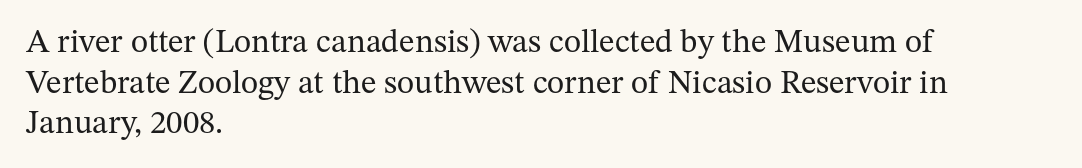
The image shows 33 px regular-weight serif type, upright; set left-aligned, line spacing 1.23x, normal letter spacing, not underlined; medium stroke contrast and a medium x-height.
